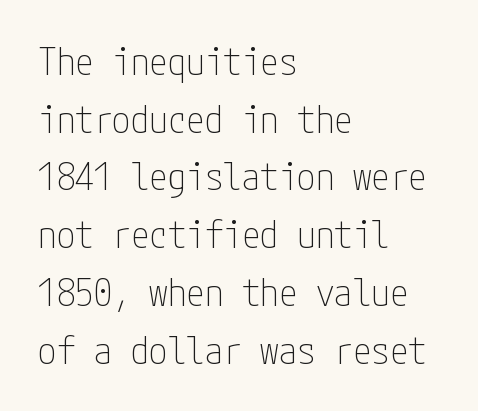
{"serif": "no", "italic": "no", "bold": "no", "weight": "thin", "width": "condensed", "stroke_contrast": "low", "x_height": "medium", "underline": "no", "align": "left", "line_spacing": "normal", "line_spacing_ratio": 1.56, "letter_spacing": "normal", "letter_spacing_em": 0.0, "glyph_px": 37}
